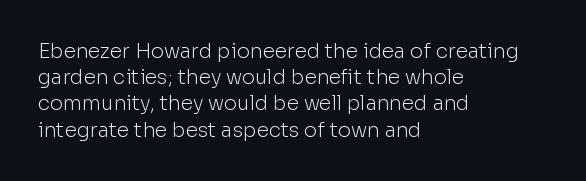
The image shows 20 px text type, upright; set left-aligned, normal line spacing (1.31x), normal letter spacing, not underlined.
